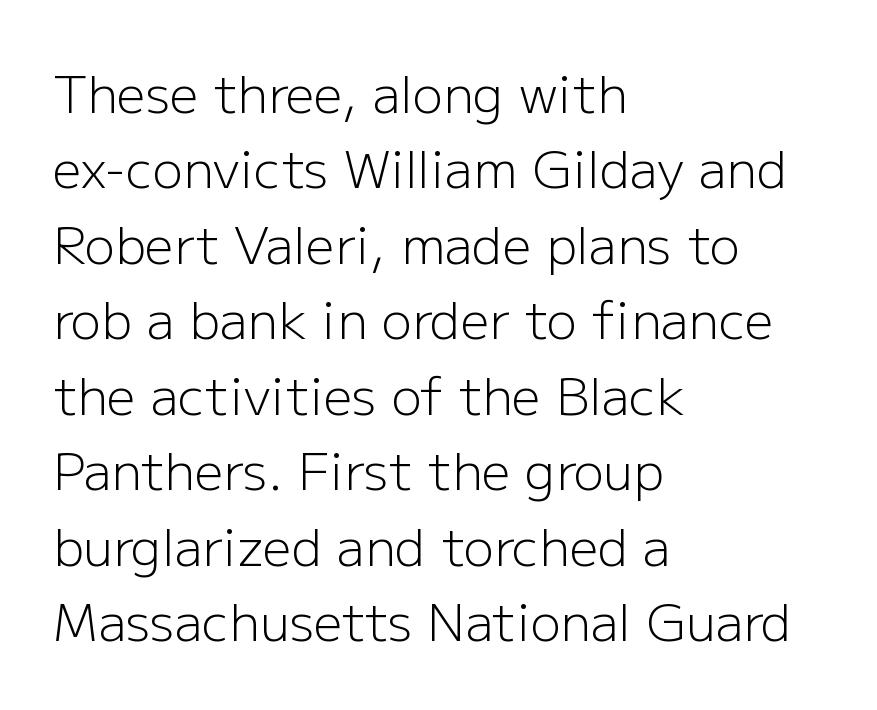
{"serif": "no", "italic": "no", "bold": "no", "weight": "light", "width": "normal", "stroke_contrast": "low", "x_height": "medium", "monospaced": "no", "underline": "no", "align": "left", "line_spacing": "normal", "line_spacing_ratio": 1.48, "letter_spacing": "normal", "letter_spacing_em": 0.0, "glyph_px": 51}
